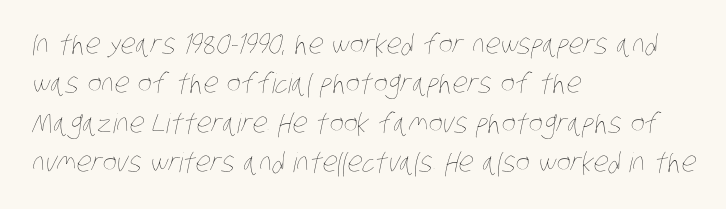
Honestly, there is no underline to notice here at all. Regarding leading, the lines here are spaced in the standard way. The gaps between neighbouring characters are ordinary and unremarkable. One-word summary of the alignment: left. The weight would be labelled regular, book, light, or lighter still.
